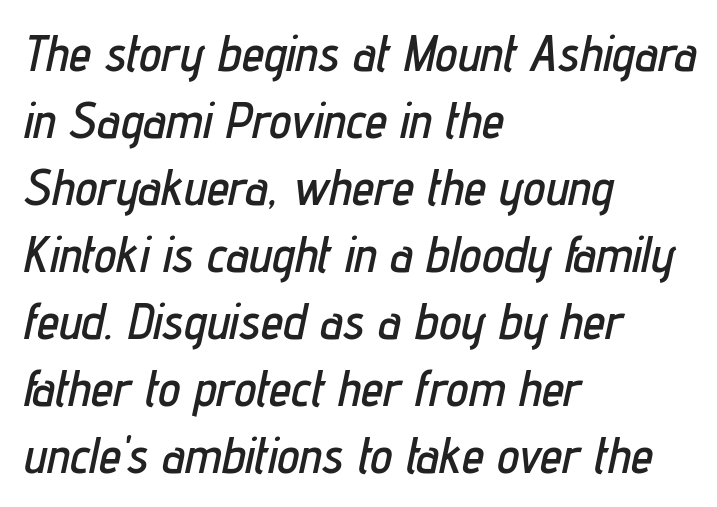
Q: Is the text italic (slanted)? A: Yes, it leans right by about 12 degrees.
Q: Is the text underlined? A: No.
Q: How is the paragraph aligned? A: Left-aligned.
Q: Is the spacing between letters normal or unusually wide? A: Normal.
Q: Is the spacing between lines tight, normal or loose? A: Normal.
Q: Width (condensed, normal, or wide)? A: Condensed.
Q: Stroke contrast? A: Low.
Q: x-height? A: Medium.
Q: Monospaced? A: No.
